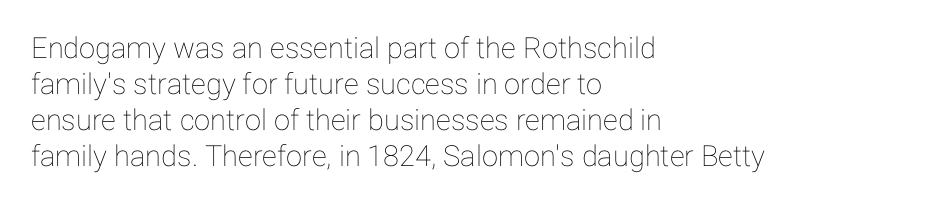
{"italic": "no", "width": "normal", "stroke_contrast": "low", "x_height": "medium", "monospaced": "no", "underline": "no", "align": "left", "line_spacing_ratio": 1.24, "letter_spacing": "normal", "letter_spacing_em": 0.0, "glyph_px": 29}
